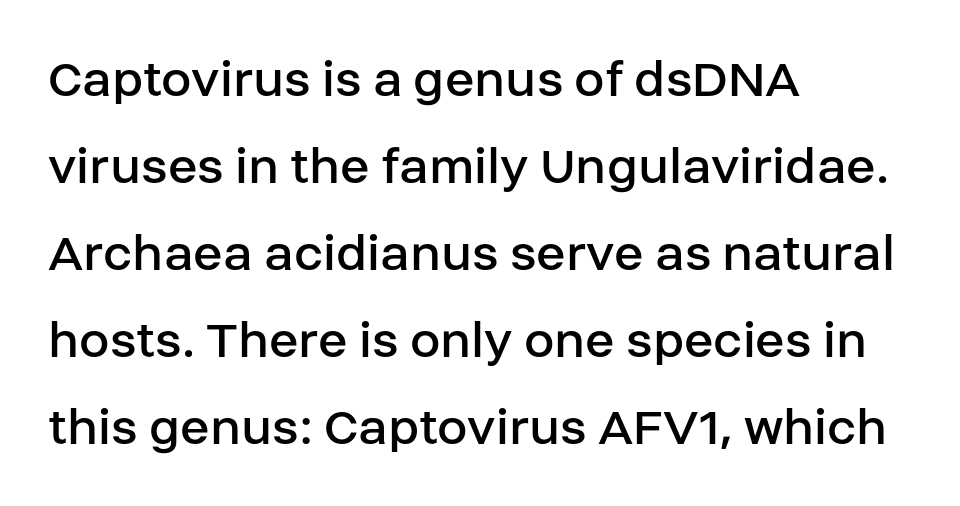
{"serif": "no", "italic": "no", "bold": "no", "weight": "regular", "width": "normal", "stroke_contrast": "low", "x_height": "large", "monospaced": "no", "underline": "no", "align": "left", "line_spacing": "normal", "line_spacing_ratio": 1.58, "letter_spacing": "normal", "letter_spacing_em": 0.0, "glyph_px": 55}
